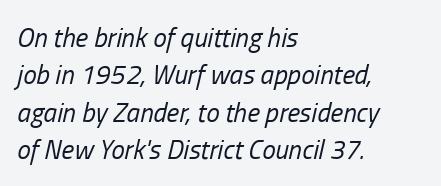
{"italic": "yes", "lean": "right", "slant_degrees": 13, "bold": "no", "underline": "no", "align": "left", "line_spacing": "normal", "line_spacing_ratio": 1.38, "letter_spacing": "normal", "letter_spacing_em": 0.0, "glyph_px": 27}
